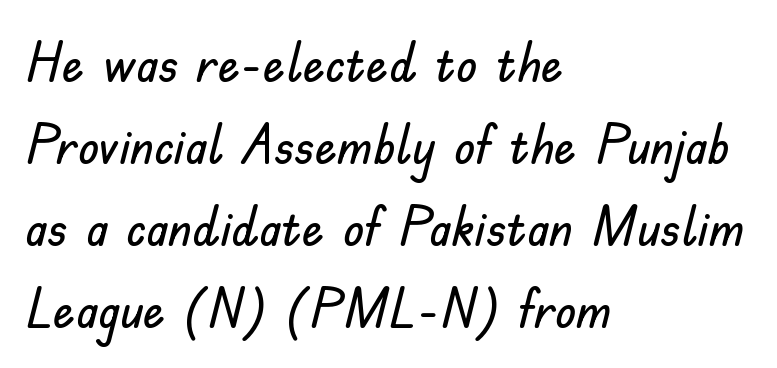
{"serif": "no", "width": "normal", "stroke_contrast": "low", "x_height": "small", "monospaced": "no", "underline": "no", "align": "left", "line_spacing": "normal", "line_spacing_ratio": 1.49, "letter_spacing": "normal", "letter_spacing_em": 0.0, "glyph_px": 55}
